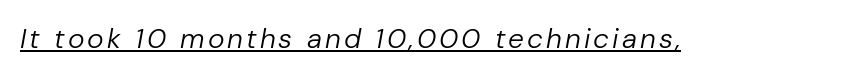
{"italic": "yes", "lean": "right", "slant_degrees": 10, "bold": "no", "weight": "regular", "width": "normal", "stroke_contrast": "low", "x_height": "medium", "monospaced": "no", "underline": "yes", "glyph_px": 28}
